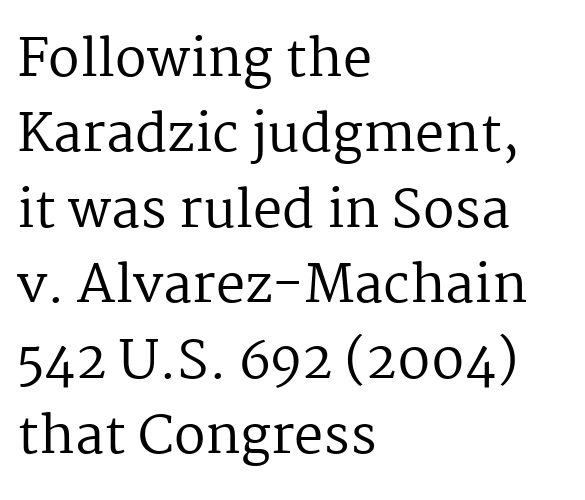
{"serif": "yes", "italic": "no", "bold": "no", "weight": "regular", "width": "normal", "stroke_contrast": "medium", "x_height": "medium", "monospaced": "no", "underline": "no", "align": "left", "line_spacing": "normal", "line_spacing_ratio": 1.45, "letter_spacing": "normal", "letter_spacing_em": 0.0, "glyph_px": 52}
